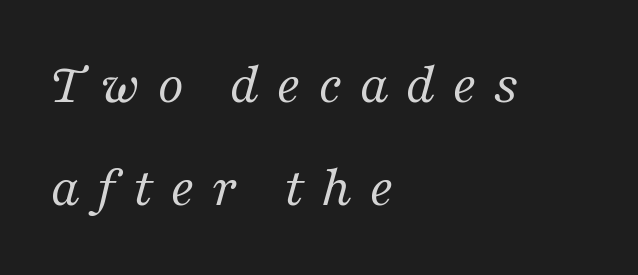
The image shows 58 px regular-weight serif type, italic (leaning right); set left-aligned, line spacing 1.78x, unusually wide letter spacing (+0.28 em), not underlined; medium stroke contrast and a medium x-height.
